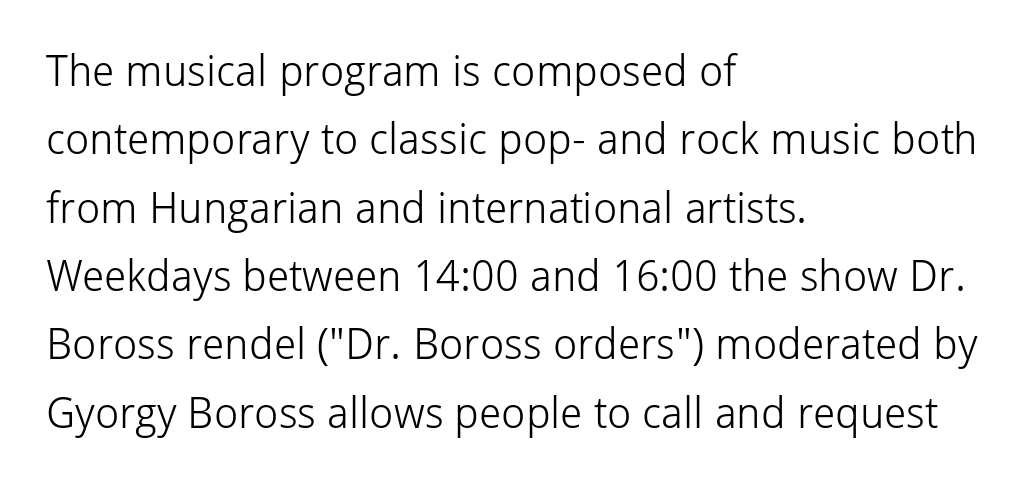
{"serif": "no", "italic": "no", "bold": "no", "weight": "light", "width": "normal", "stroke_contrast": "low", "x_height": "medium", "monospaced": "no", "underline": "no", "align": "left", "line_spacing": "normal", "line_spacing_ratio": 1.59, "letter_spacing": "normal", "letter_spacing_em": 0.0, "glyph_px": 43}
